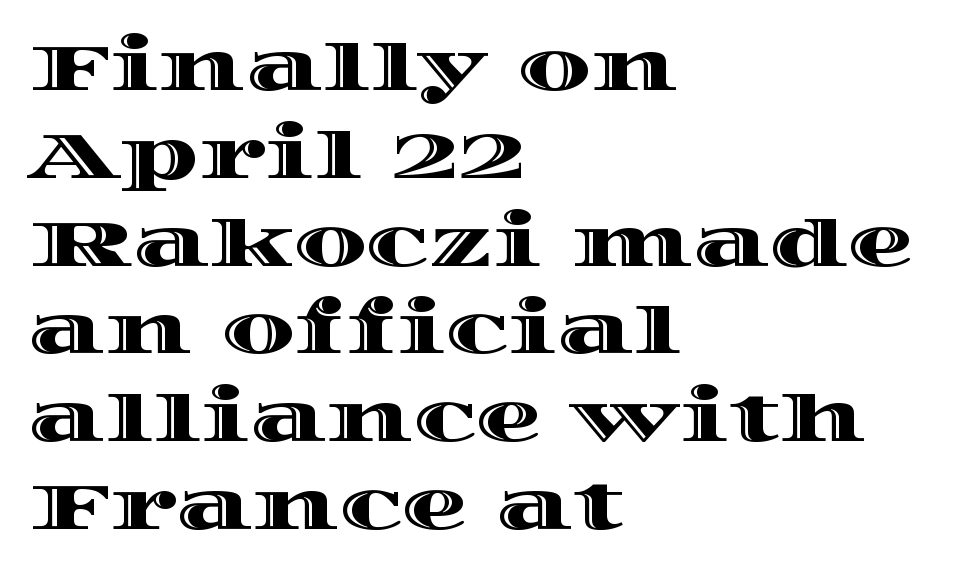
{"italic": "no", "width": "wide", "x_height": "large", "monospaced": "no", "underline": "no", "align": "left", "line_spacing": "normal", "line_spacing_ratio": 1.33, "letter_spacing": "normal", "letter_spacing_em": 0.0, "glyph_px": 66}
